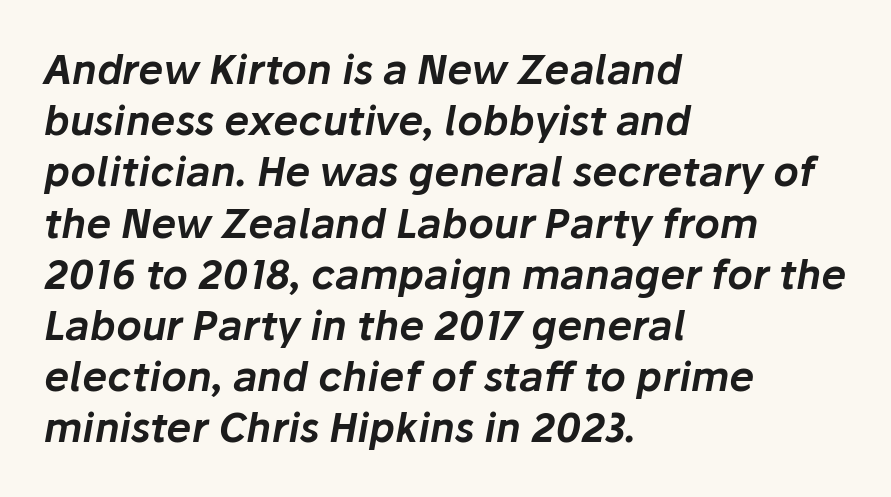
Q: Is the text italic (slanted)? A: Yes, it leans right by about 10 degrees.
Q: Is the text underlined? A: No.
Q: How is the paragraph aligned? A: Left-aligned.
Q: Is the spacing between letters normal or unusually wide? A: Normal.
Q: Is the spacing between lines tight, normal or loose? A: Normal.
Q: Width (condensed, normal, or wide)? A: Normal.
Q: Stroke contrast? A: Low.
Q: x-height? A: Medium.
Q: Monospaced? A: No.
